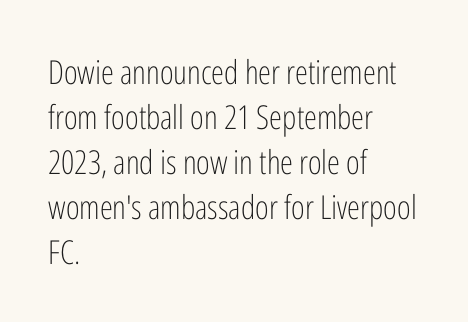
Notice how the stems are strictly vertical — no italics here. These lines are set flush left with a ragged right edge. A sans-serif font was chosen for this passage. How would I describe the line gaps? Plain and ordinary. Clear beneath every line of the passage.
